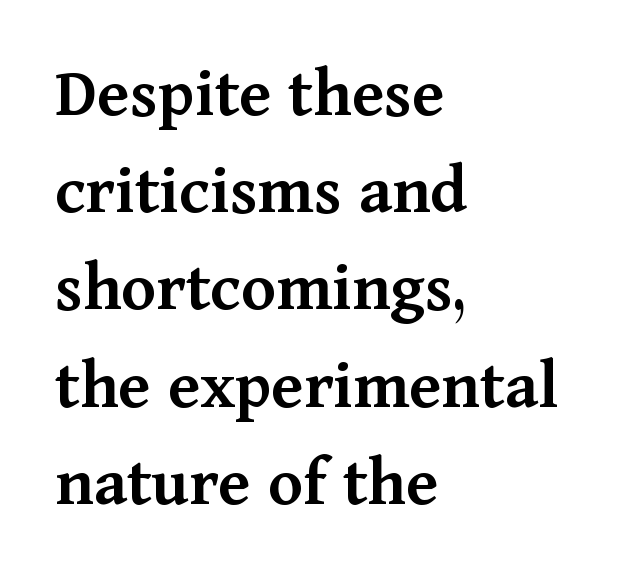
The paragraph shown leans on its left margin. Serif or sans? Serif — the stroke terminals have little feet. Rows of type keep a routine distance in the vertical direction. A bare baseline throughout the passage. This rendering leaves character spacing at its baseline value. This sample has the flowing, uneven cadence of proportional lettering.
